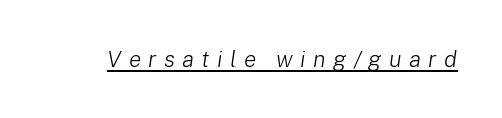
{"italic": "yes", "lean": "right", "slant_degrees": 8, "bold": "no", "underline": "yes", "letter_spacing": "wide", "letter_spacing_em": 0.32, "glyph_px": 23}
